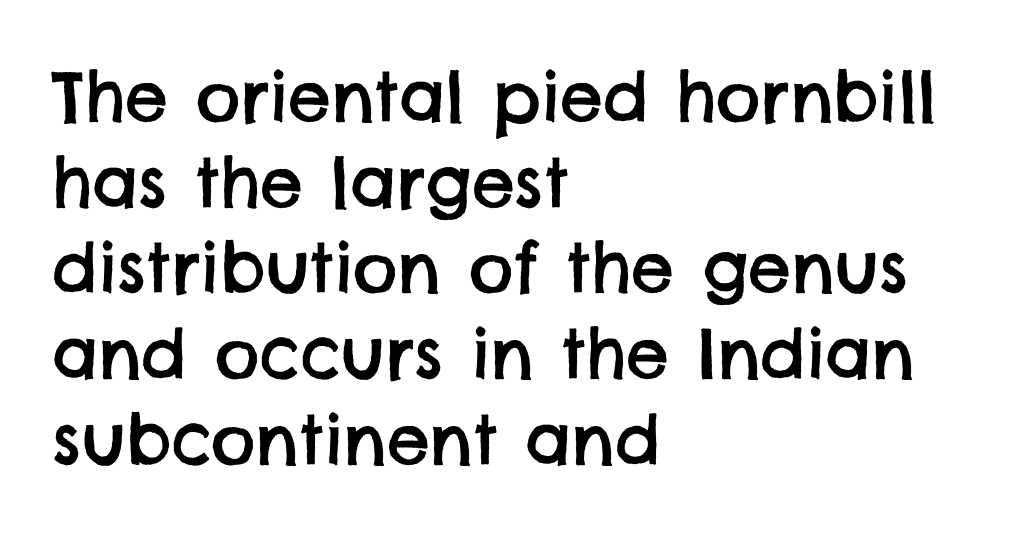
The image shows 68 px sans-serif type; set left-aligned, normal line spacing (1.26x), normal letter spacing, not underlined; low stroke contrast and a large x-height.
